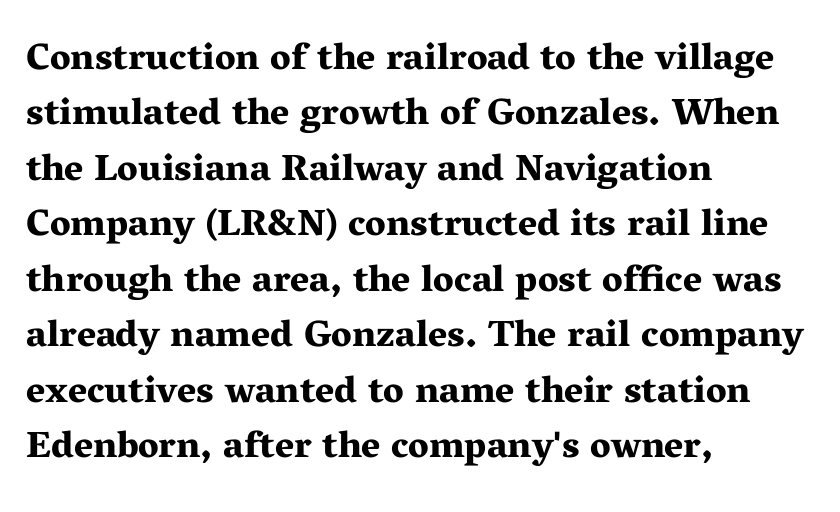
A typesetter would label this face a serif. The letters advance in unequal steps, a hallmark of proportional type. This rendering uses left alignment, leaving the right contour irregular. Spacing between characters is what you'd get straight out of the box. Typesetter's note: full bold, strokes at maximum text heaviness.
